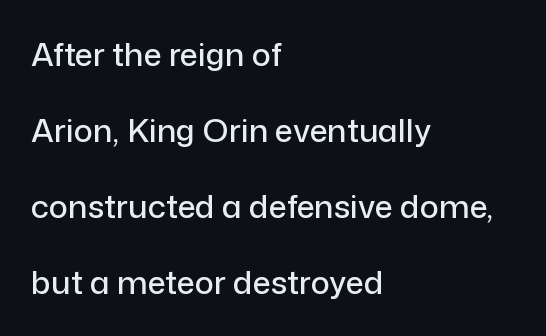
The image shows 32 px sans-serif type, upright; set left-aligned, loose line spacing (2.37x), normal letter spacing, not underlined; low stroke contrast and a medium x-height.
